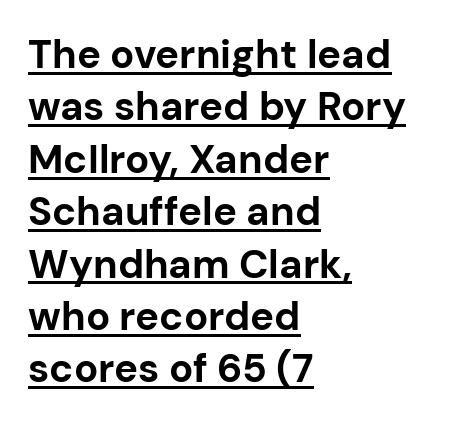
The image shows 40 px bold sans-serif type, upright; set left-aligned, normal line spacing (1.31x), normal letter spacing, underlined; low stroke contrast and a medium x-height.
